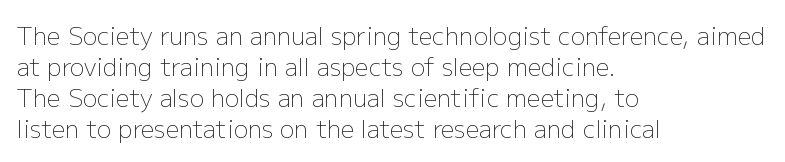
{"italic": "no", "bold": "no", "underline": "no", "align": "left", "line_spacing": "normal", "line_spacing_ratio": 1.29, "letter_spacing": "normal", "letter_spacing_em": 0.0, "glyph_px": 24}
